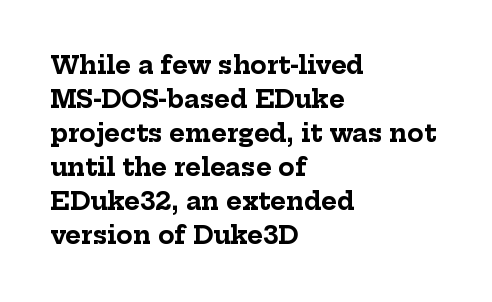
The passage shown stacks its lines at a standard gap. These lines keep a tight, regular rhythm from letter to letter. Descenders hang freely into open space. The sample has been set heavy, in full bold. Leftover space on each line is placed entirely after the last word. Nope, not italic — everything's standing straight.
